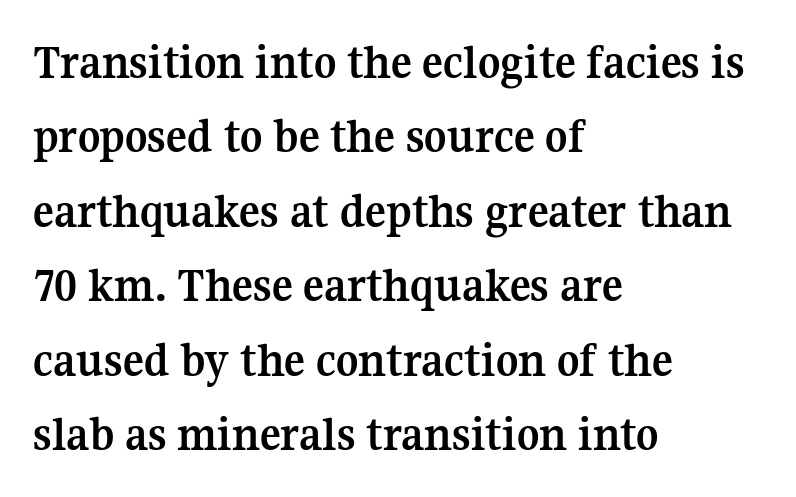
Check where the strokes stop: tiny serifs finish them off. Tracking value appears to be zero — textbook default spacing. The lettering holds an erect, upright posture throughout. Spacing verdict: proportional, widths tailored to each character. The glyphs have the mass of a bold cut.
